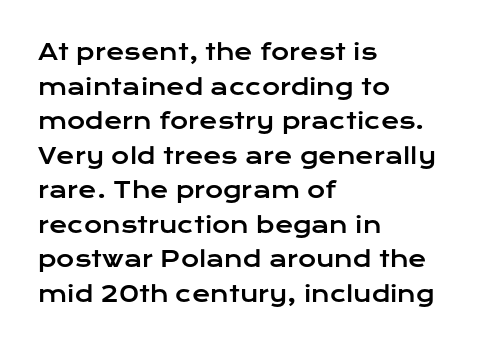
{"italic": "no", "underline": "no", "align": "left", "line_spacing": "normal", "line_spacing_ratio": 1.57, "letter_spacing": "normal", "letter_spacing_em": 0.0, "glyph_px": 22}
